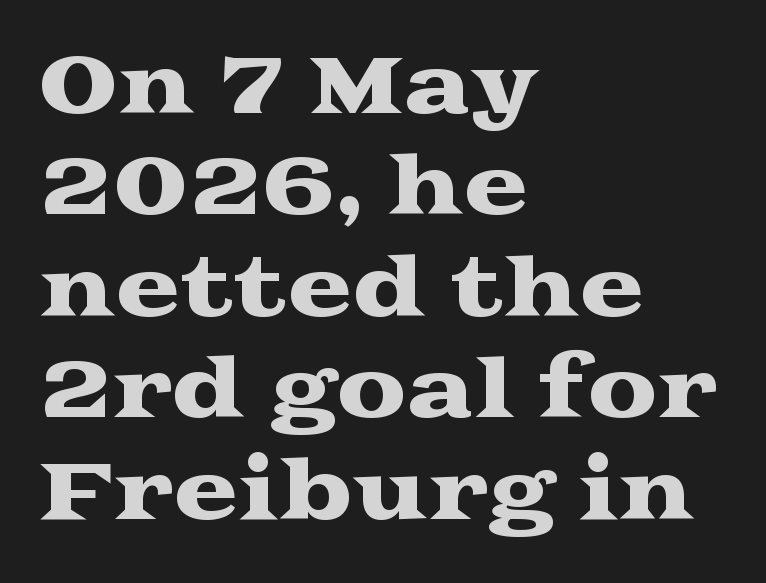
Horizontal alignment here is leftward, the default for most running prose. Is there much room between lines? A standard amount, neither cramped nor airy. Varying glyph widths throughout — classic text-font behaviour. The space directly below the letters is spotless. These lines keep a tight, regular rhythm from letter to letter. Unlike italic type, these characters show no tilt at all.
